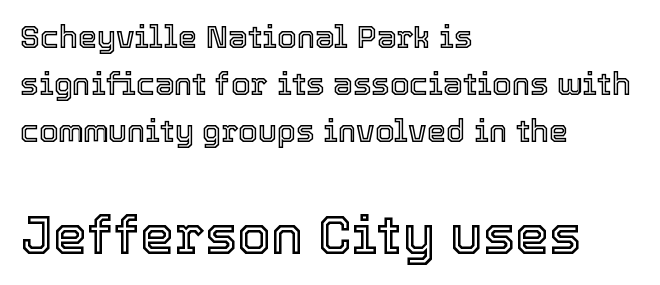
These lines were composed using upright roman letters. Which margin do the lines hug? The left one — the right edge is uneven. This block has exactly the height ordinary leading produces. The emphasis by scale lands on block number two, below. Nothing unusual about the tracking: characters are spaced as the font intends. This sample has the flowing, uneven cadence of proportional lettering.
